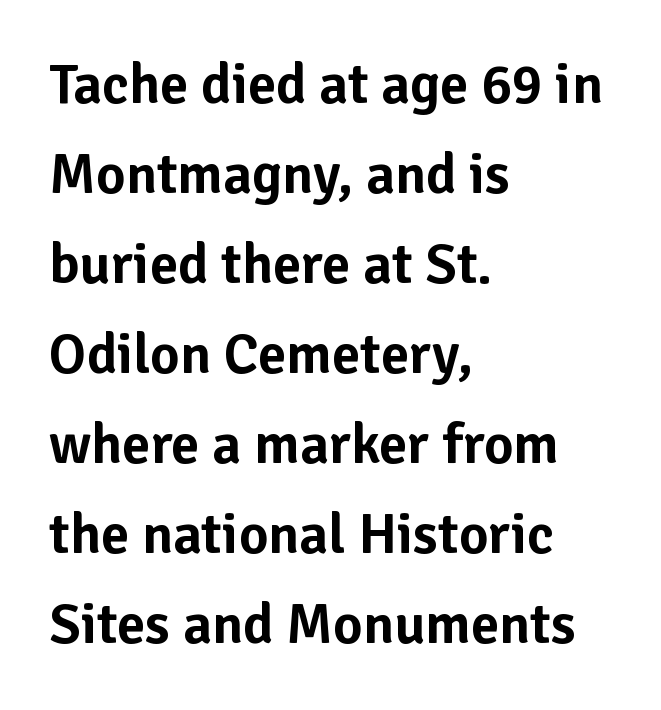
The leading is moderate, giving the passage an even texture. Each letter's strokes conclude bluntly, with no projecting serifs. Check the space under the baseline: it is left empty. Notice how the stems are strictly vertical — no italics here. Alignment: flush left. This sample has the flowing, uneven cadence of proportional lettering.
